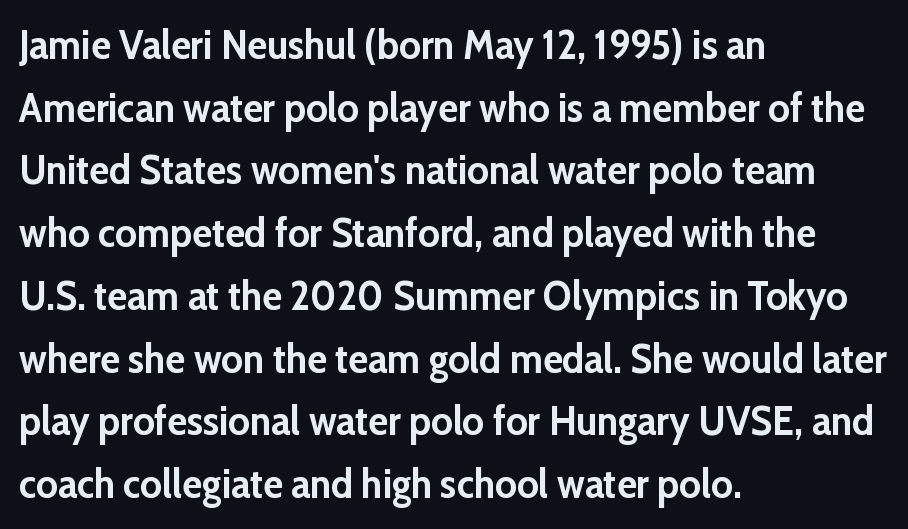
{"serif": "no", "italic": "no", "bold": "yes", "weight": "semibold", "width": "normal", "stroke_contrast": "low", "x_height": "medium", "monospaced": "no", "underline": "no", "align": "left", "line_spacing": "normal", "line_spacing_ratio": 1.53, "letter_spacing": "normal", "letter_spacing_em": 0.0, "glyph_px": 41}
